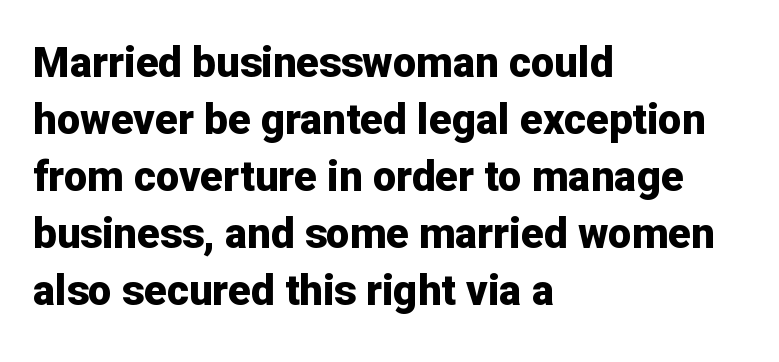
The image shows 42 px bold sans-serif type, upright; set left-aligned, normal line spacing (1.36x), normal letter spacing, not underlined; low stroke contrast and a medium x-height.
